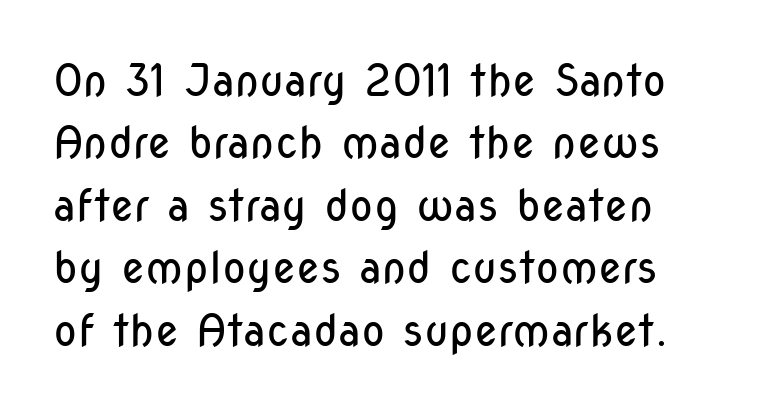
Q: Is the text bold? A: No.
Q: Is the text italic (slanted)? A: No, it is upright.
Q: Is the typeface a serif or a sans-serif typeface? A: Sans-serif.
Q: Is the text underlined? A: No.
Q: Is the spacing between letters normal or unusually wide? A: Normal.
Q: Is the spacing between lines tight, normal or loose? A: Normal.
Q: Width (condensed, normal, or wide)? A: Condensed.
Q: Stroke contrast? A: Low.
Q: x-height? A: Medium.
Q: Monospaced? A: No.
